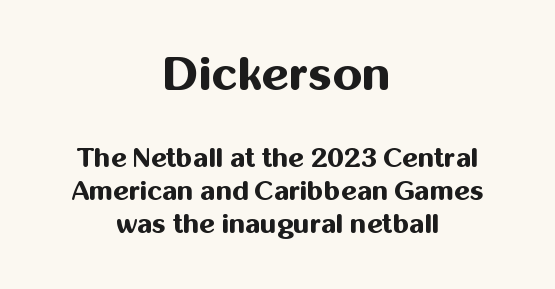
Proportional: the letters do not fall into vertical columns. The letters stand straight up with perfectly vertical stems. No word sits above an underline. Thick stems and heavy bowls — unmistakably bold. The compositor balanced each line on the midline.
